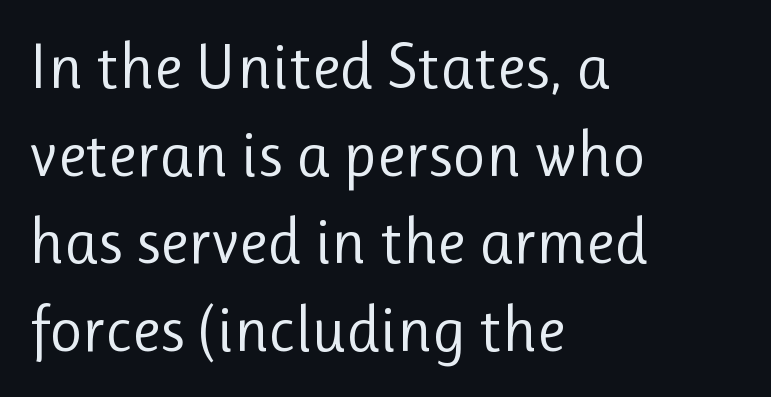
The letters stand upright; this is a roman face. I'd call this a sans setting — the letters go barefoot. The rendering uses natural spacing where letterforms have individual widths. Rule under the text: the space is simply empty.
